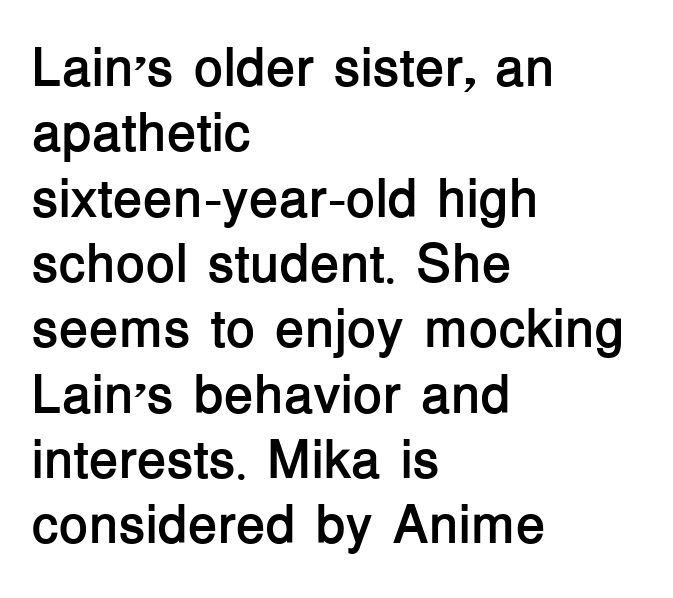
The image shows 54 px semibold sans-serif type, upright; set left-aligned, line spacing 1.21x, normal letter spacing, not underlined; low stroke contrast and a medium x-height.
